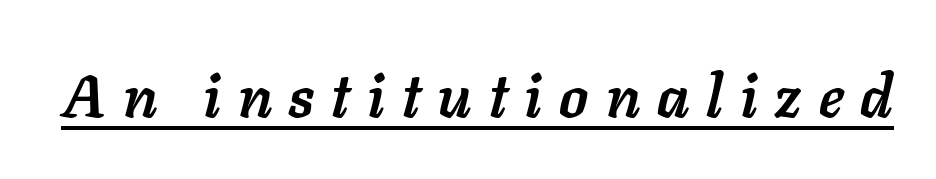
A continuous stroke trails under the words, as in a hyperlink. Notice how the stems are inclined rather than vertical — that's the hallmark of italics. Does the weight exceed regular? Yes, all the way to bold. Looks like regular typesetting: each glyph gets only the width it needs. Tracking here is generous; glyphs stand well apart from one another.
